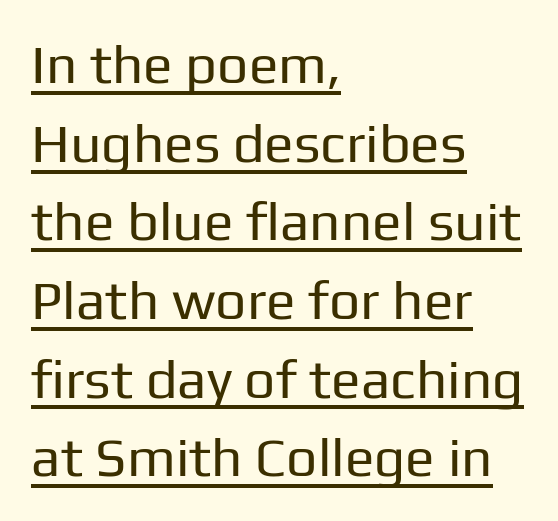
Q: Is the text bold? A: No.
Q: Is the text italic (slanted)? A: No, it is upright.
Q: Is the typeface a serif or a sans-serif typeface? A: Sans-serif.
Q: Is the text underlined? A: Yes.
Q: How is the paragraph aligned? A: Left-aligned.
Q: Is the spacing between letters normal or unusually wide? A: Normal.
Q: Is the spacing between lines tight, normal or loose? A: Normal.
Q: Width (condensed, normal, or wide)? A: Normal.
Q: Stroke contrast? A: Low.
Q: x-height? A: Medium.
Q: Monospaced? A: No.
